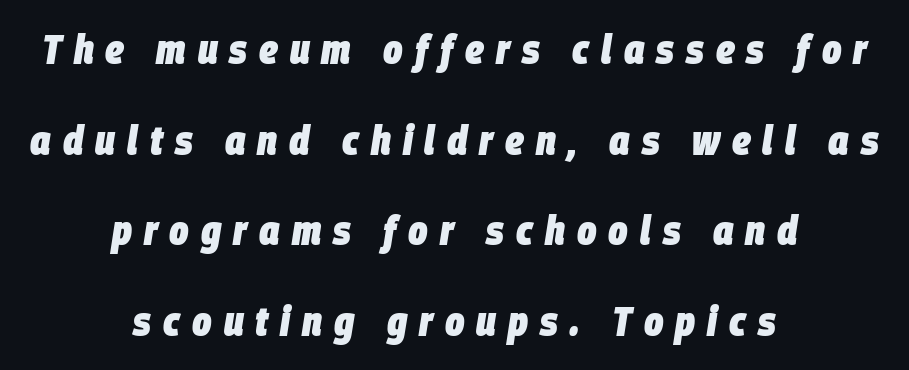
{"italic": "yes", "lean": "right", "slant_degrees": 9, "bold": "yes", "weight": "heavy", "width": "condensed", "stroke_contrast": "low", "x_height": "large", "monospaced": "no", "underline": "no", "align": "center", "line_spacing": "loose", "line_spacing_ratio": 2.21, "letter_spacing": "wide", "letter_spacing_em": 0.29, "glyph_px": 41}
